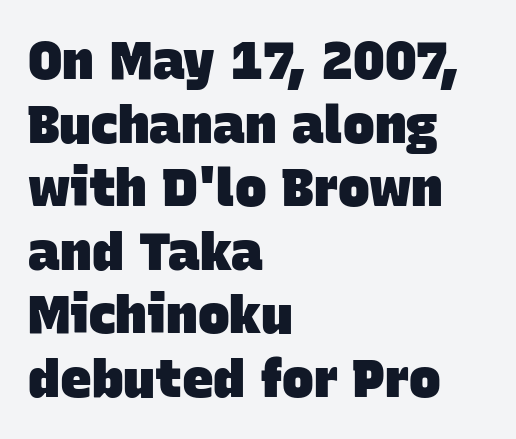
The image shows 53 px heavy sans-serif type; set left-aligned, line spacing 1.2x, normal letter spacing, not underlined; low stroke contrast and a large x-height.
